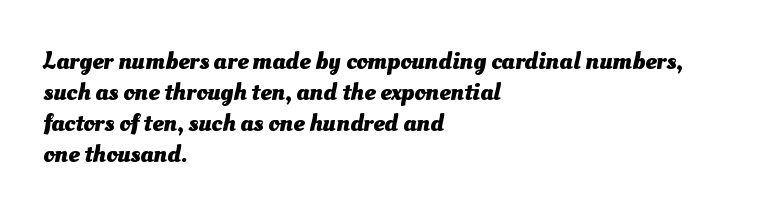
The image shows 25 px bold type; set left-aligned, line spacing 1.24x, normal letter spacing, not underlined.
